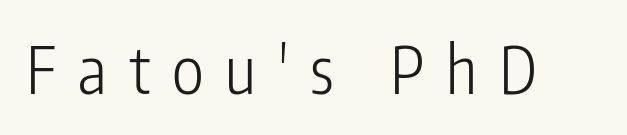
{"serif": "no", "italic": "no", "bold": "no", "weight": "light", "width": "condensed", "stroke_contrast": "low", "x_height": "medium", "monospaced": "no", "underline": "no", "letter_spacing": "wide", "letter_spacing_em": 0.33, "glyph_px": 66}
